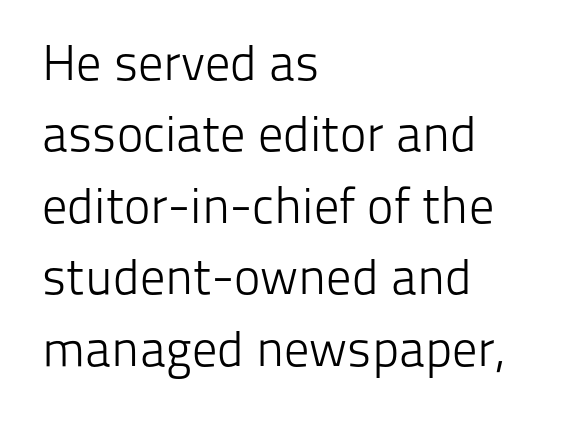
{"serif": "no", "italic": "no", "bold": "no", "weight": "light", "width": "normal", "stroke_contrast": "low", "x_height": "medium", "monospaced": "no", "underline": "no", "align": "left", "line_spacing": "normal", "line_spacing_ratio": 1.43, "letter_spacing": "normal", "letter_spacing_em": 0.0, "glyph_px": 50}
